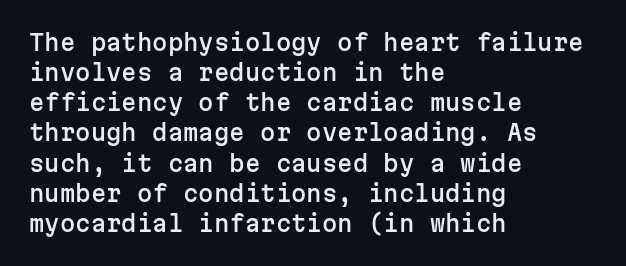
The image shows 22 px text type, upright; set left-aligned, normal line spacing (1.37x), normal letter spacing, not underlined.
